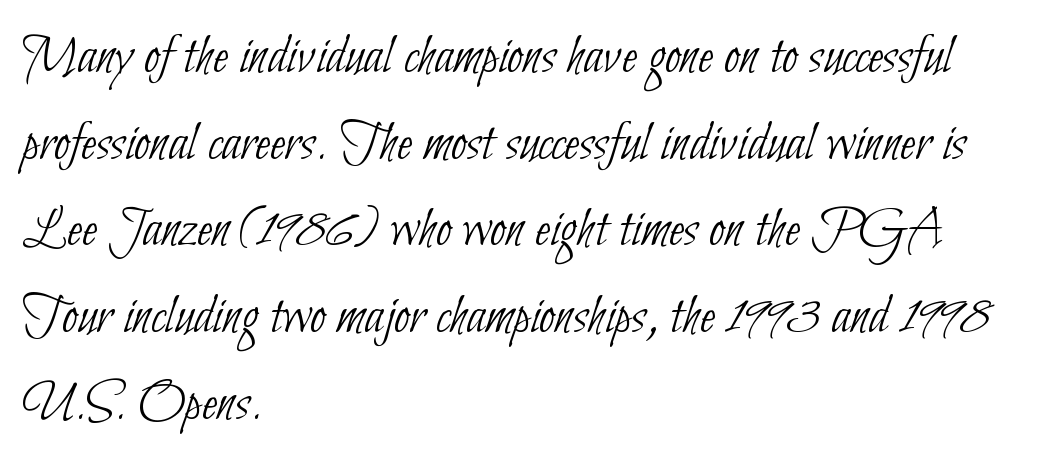
Q: Is the text bold? A: No.
Q: Is the typeface a serif or a sans-serif typeface? A: Sans-serif.
Q: Is the text underlined? A: No.
Q: How is the paragraph aligned? A: Left-aligned.
Q: Is the spacing between letters normal or unusually wide? A: Normal.
Q: Is the spacing between lines tight, normal or loose? A: Normal.
Q: Width (condensed, normal, or wide)? A: Condensed.
Q: Stroke contrast? A: Low.
Q: x-height? A: Small.
Q: Monospaced? A: No.
